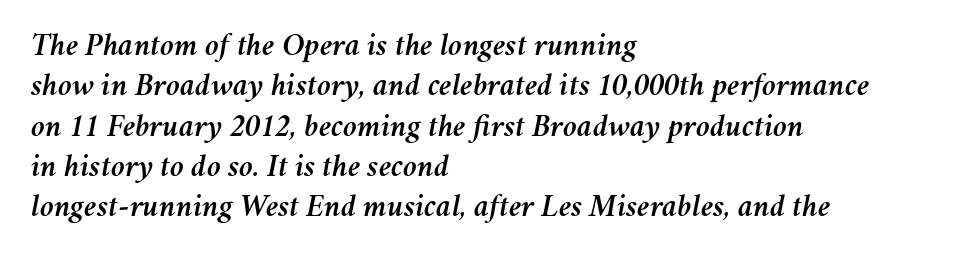
{"italic": "yes", "lean": "right", "slant_degrees": 11, "width": "normal", "stroke_contrast": "medium", "x_height": "medium", "monospaced": "no", "underline": "no", "align": "left", "line_spacing": "normal", "line_spacing_ratio": 1.26, "letter_spacing": "normal", "letter_spacing_em": 0.0, "glyph_px": 32}
